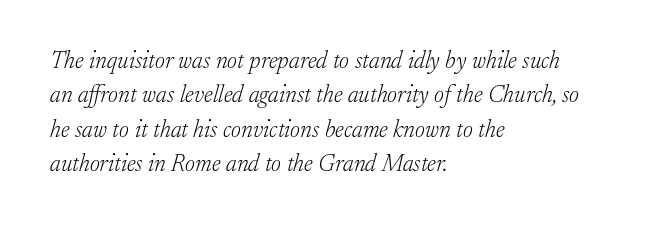
The image shows 24 px text type, italic (leaning right); set left-aligned, normal line spacing (1.43x), normal letter spacing, not underlined.
